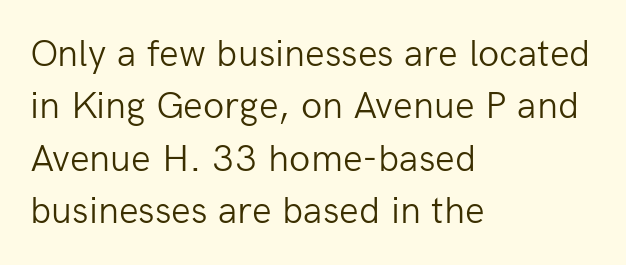
Q: Is the text bold? A: No.
Q: Is the text italic (slanted)? A: No, it is upright.
Q: Is the typeface a serif or a sans-serif typeface? A: Sans-serif.
Q: Is the text underlined? A: No.
Q: How is the paragraph aligned? A: Left-aligned.
Q: Is the spacing between letters normal or unusually wide? A: Normal.
Q: Is the spacing between lines tight, normal or loose? A: Normal.
Q: Width (condensed, normal, or wide)? A: Normal.
Q: Stroke contrast? A: Low.
Q: x-height? A: Medium.
Q: Monospaced? A: No.
